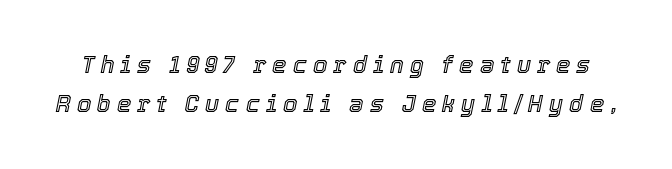
{"italic": "yes", "lean": "right", "slant_degrees": 12, "underline": "no", "line_spacing": "normal", "line_spacing_ratio": 1.69, "letter_spacing": "wide", "letter_spacing_em": 0.26, "glyph_px": 23}
